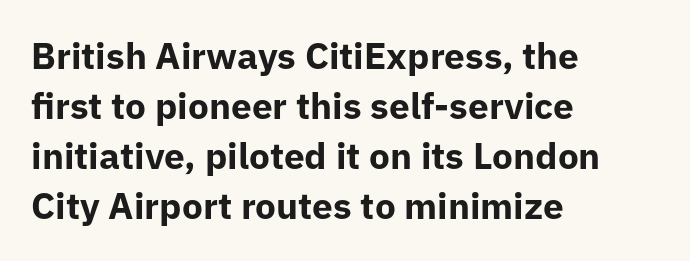
Q: Is the text bold? A: Yes.
Q: Is the text italic (slanted)? A: No, it is upright.
Q: Is the typeface a serif or a sans-serif typeface? A: Sans-serif.
Q: Is the text underlined? A: No.
Q: How is the paragraph aligned? A: Left-aligned.
Q: Is the spacing between letters normal or unusually wide? A: Normal.
Q: Is the spacing between lines tight, normal or loose? A: Normal.
Q: Width (condensed, normal, or wide)? A: Normal.
Q: Stroke contrast? A: Low.
Q: x-height? A: Medium.
Q: Monospaced? A: No.
